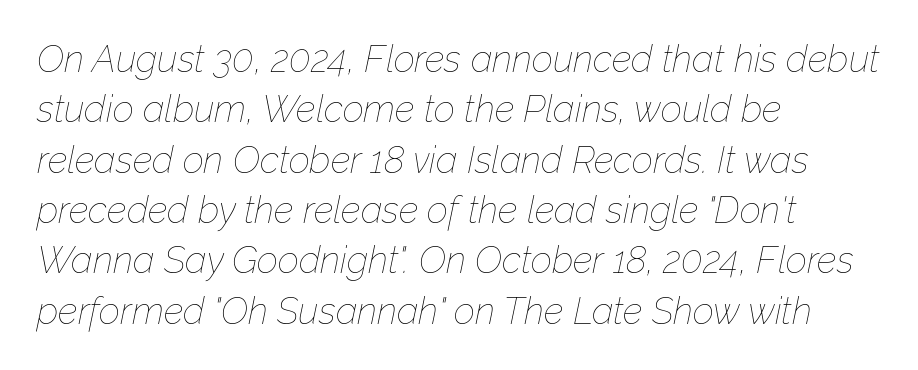
The image shows 37 px thin type, italic (leaning right); set left-aligned, normal line spacing (1.36x), normal letter spacing, not underlined; low stroke contrast and a medium x-height.
